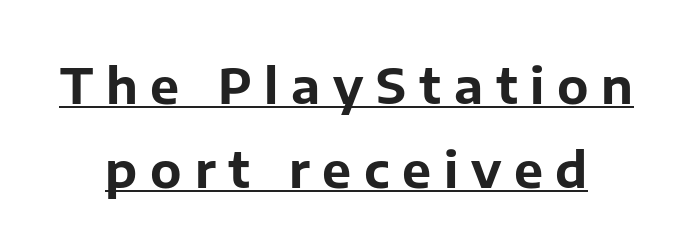
Q: Is the text bold? A: Yes.
Q: Is the text italic (slanted)? A: No, it is upright.
Q: Is the typeface a serif or a sans-serif typeface? A: Sans-serif.
Q: Is the text underlined? A: Yes.
Q: Is the spacing between letters normal or unusually wide? A: Unusually wide.
Q: Width (condensed, normal, or wide)? A: Normal.
Q: Stroke contrast? A: Low.
Q: x-height? A: Medium.
Q: Monospaced? A: No.
